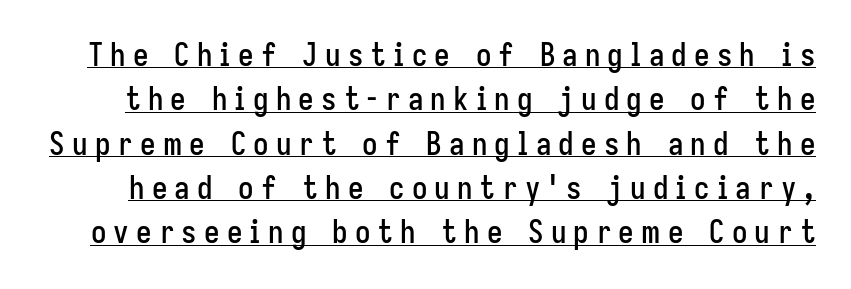
{"serif": "no", "italic": "no", "width": "condensed", "stroke_contrast": "low", "x_height": "medium", "monospaced": "no", "underline": "yes", "line_spacing": "normal", "line_spacing_ratio": 1.43, "letter_spacing": "wide", "letter_spacing_em": 0.23, "glyph_px": 31}
